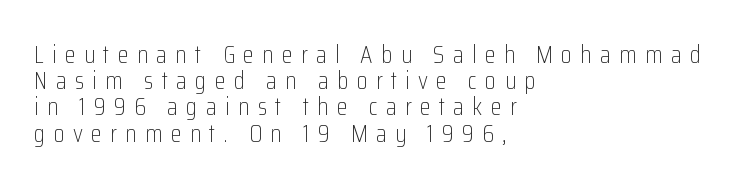
The tracking reads as deliberately expanded to a designer's eye. Summary of vertical rhythm: compact, with narrow interline spacing. Left-aligned paragraph, ragged on the right. The passage shown is not underscored anywhere.
